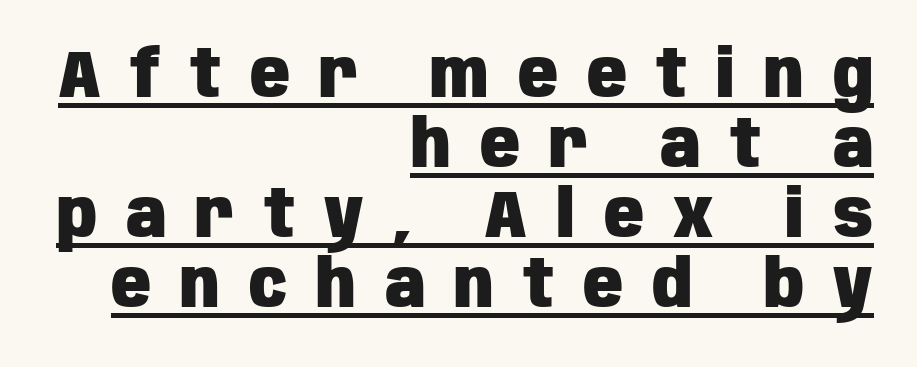
The image shows 66 px heavy, condensed sans-serif type, upright; set right-aligned, tight line spacing (1.06x), unusually wide letter spacing (+0.44 em), underlined; low stroke contrast and a large x-height.
